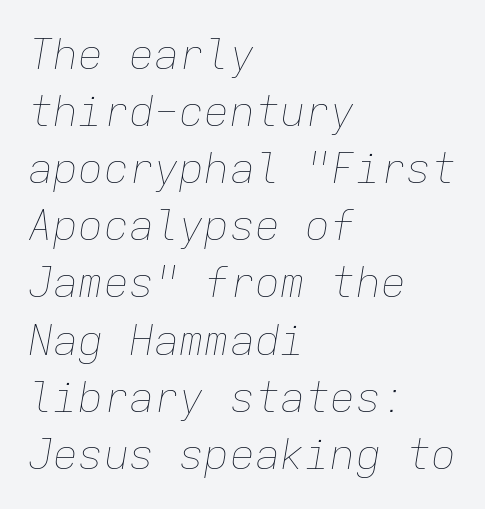
{"italic": "yes", "lean": "right", "slant_degrees": 9, "bold": "no", "weight": "thin", "width": "normal", "stroke_contrast": "low", "x_height": "medium", "monospaced": "yes", "underline": "no", "align": "left", "line_spacing": "normal", "line_spacing_ratio": 1.36, "letter_spacing": "normal", "letter_spacing_em": 0.0, "glyph_px": 42}
